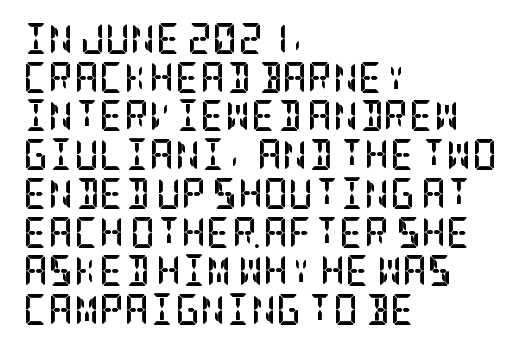
Yep, those are serifs on the letters. You'd pick this weight for a headline — it's a proper bold. The rag falls on the right side of this text block. Any mark beneath the type? The region is blank. Regarding leading, the lines here are spaced in the standard way. Observe the ordinary spacing: letters are neighbours, not strangers.
